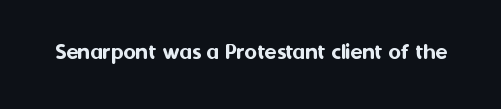
Q: Is the text italic (slanted)? A: No, it is upright.
Q: Is the text underlined? A: No.
Q: Is the spacing between letters normal or unusually wide? A: Normal.
